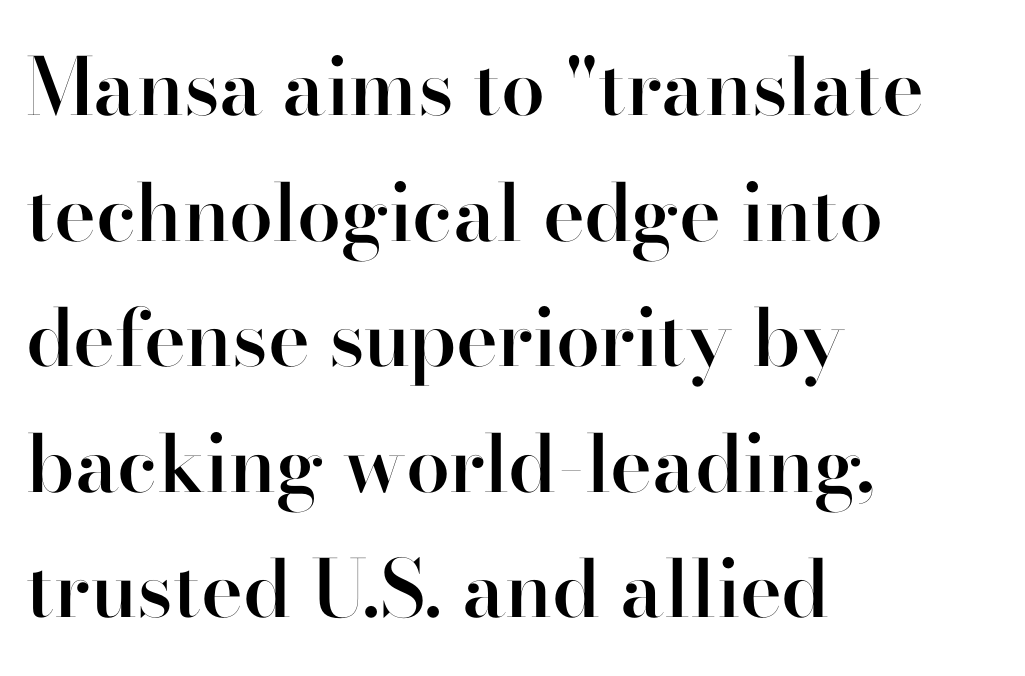
Q: Is the text bold? A: Semi-bold.
Q: Is the text italic (slanted)? A: No, it is upright.
Q: Is the typeface a serif or a sans-serif typeface? A: Serif.
Q: Is the text underlined? A: No.
Q: How is the paragraph aligned? A: Left-aligned.
Q: Is the spacing between letters normal or unusually wide? A: Normal.
Q: Is the spacing between lines tight, normal or loose? A: Normal.
Q: Width (condensed, normal, or wide)? A: Normal.
Q: Stroke contrast? A: High.
Q: x-height? A: Small.
Q: Monospaced? A: No.
